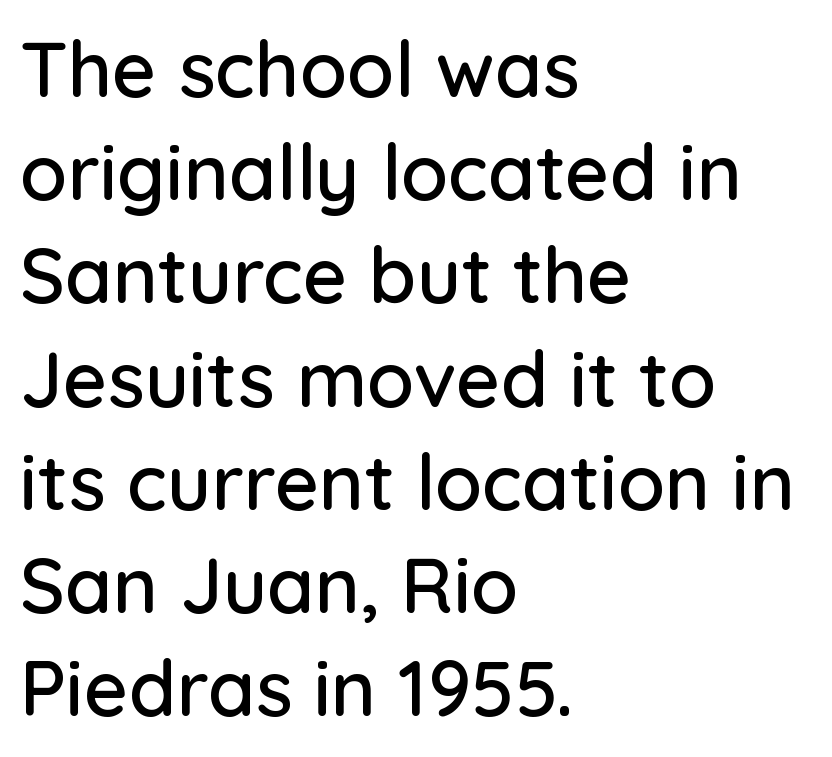
The image shows 77 px sans-serif type, upright; set left-aligned, normal line spacing (1.34x), normal letter spacing, not underlined; low stroke contrast and a medium x-height.
